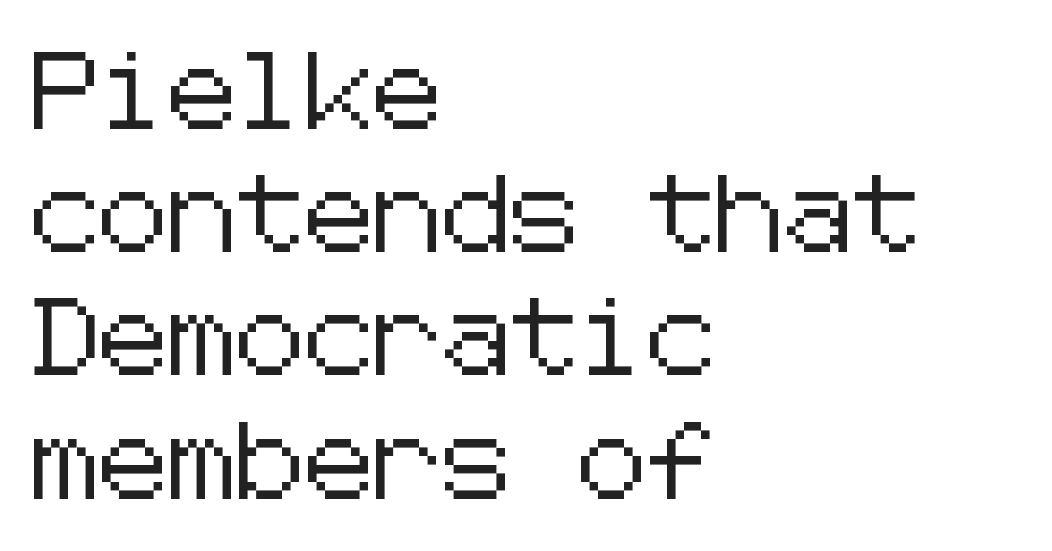
Notice how the stems are strictly vertical — no italics here. The letters sit at their default tracking, neither squeezed nor spread. A bare baseline throughout the passage. What kind of face is this? One without serifs — a sans. Each line starts at the same left margin while the right side varies. A normal amount of white space separates one row of letters from the next.
